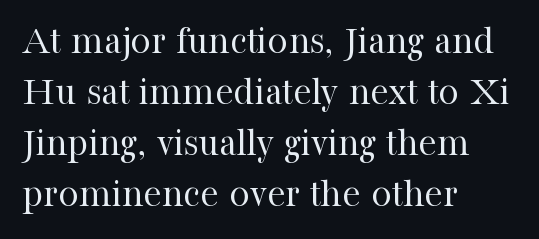
Q: Is the text bold? A: No.
Q: Is the text italic (slanted)? A: No, it is upright.
Q: Is the typeface a serif or a sans-serif typeface? A: Serif.
Q: Is the text underlined? A: No.
Q: How is the paragraph aligned? A: Left-aligned.
Q: Is the spacing between letters normal or unusually wide? A: Normal.
Q: Width (condensed, normal, or wide)? A: Normal.
Q: Stroke contrast? A: High.
Q: x-height? A: Medium.
Q: Monospaced? A: No.
